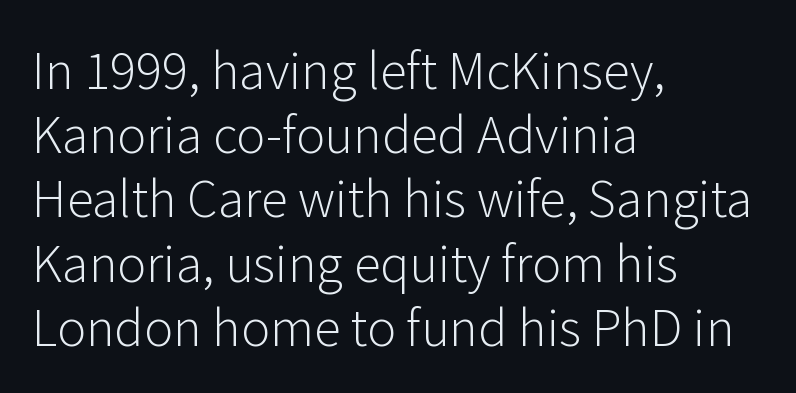
{"serif": "no", "italic": "no", "bold": "no", "weight": "light", "width": "normal", "stroke_contrast": "low", "x_height": "medium", "monospaced": "no", "underline": "no", "align": "left", "line_spacing": "normal", "line_spacing_ratio": 1.31, "letter_spacing": "normal", "letter_spacing_em": 0.0, "glyph_px": 49}
